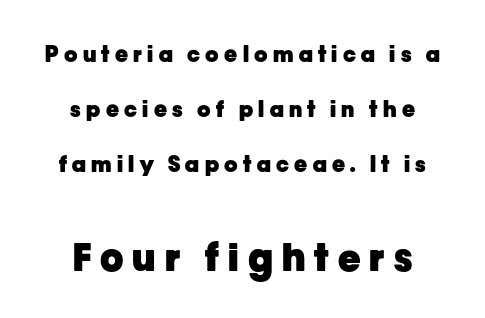
Q: Is the text bold? A: Yes.
Q: Is the text italic (slanted)? A: No, it is upright.
Q: Is the typeface a serif or a sans-serif typeface? A: Sans-serif.
Q: Is the text underlined? A: No.
Q: Is the spacing between letters normal or unusually wide? A: Unusually wide.
Q: Is the spacing between lines tight, normal or loose? A: Loose.
Q: Which block of text is set in a larger size, the first (top) or the second (bottom)? A: The second (bottom) one.
Q: Width (condensed, normal, or wide)? A: Normal.
Q: Stroke contrast? A: Low.
Q: x-height? A: Medium.
Q: Monospaced? A: No.
